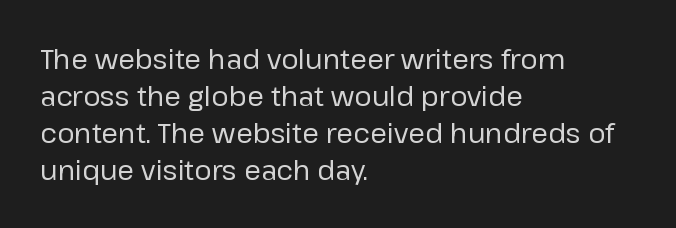
Q: Is the text bold? A: No.
Q: Is the text italic (slanted)? A: No, it is upright.
Q: Is the text underlined? A: No.
Q: How is the paragraph aligned? A: Left-aligned.
Q: Is the spacing between letters normal or unusually wide? A: Normal.
Q: Is the spacing between lines tight, normal or loose? A: Normal.
